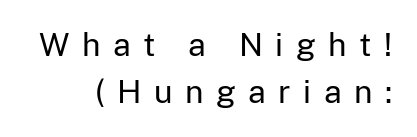
Q: Is the text bold? A: No.
Q: Is the text italic (slanted)? A: No, it is upright.
Q: Is the typeface a serif or a sans-serif typeface? A: Sans-serif.
Q: Is the text underlined? A: No.
Q: Is the spacing between letters normal or unusually wide? A: Unusually wide.
Q: Is the spacing between lines tight, normal or loose? A: Normal.
Q: Width (condensed, normal, or wide)? A: Normal.
Q: Stroke contrast? A: Low.
Q: x-height? A: Medium.
Q: Monospaced? A: No.
